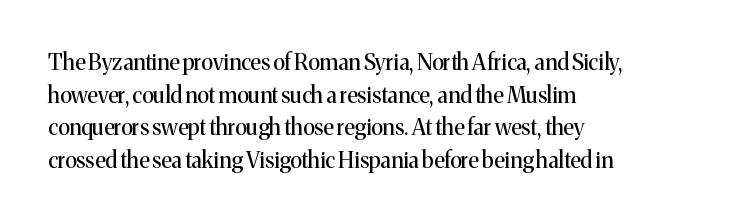
The image shows 22 px text type, upright; set left-aligned, normal line spacing (1.48x), normal letter spacing, not underlined.
